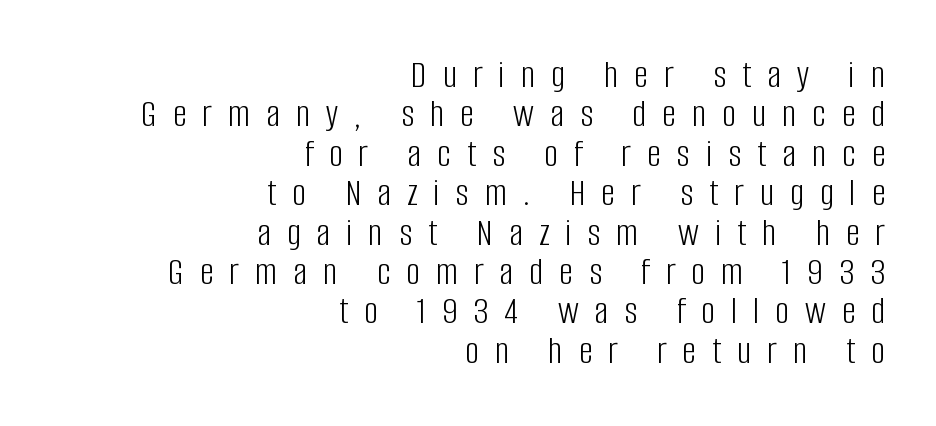
The image shows 39 px light, condensed sans-serif type, upright; set right-aligned, tight line spacing (1.01x), unusually wide letter spacing (+0.41 em), not underlined; low stroke contrast and a large x-height.
